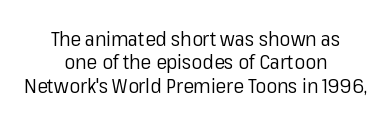
{"italic": "no", "bold": "no", "underline": "no", "align": "center", "line_spacing_ratio": 1.17, "letter_spacing": "normal", "letter_spacing_em": 0.0, "glyph_px": 20}
